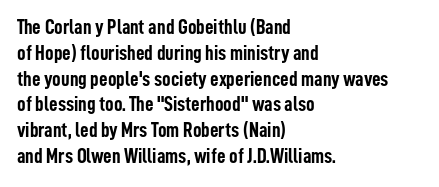
Q: Is the text bold? A: Yes.
Q: Is the text italic (slanted)? A: No, it is upright.
Q: Is the text underlined? A: No.
Q: How is the paragraph aligned? A: Left-aligned.
Q: Is the spacing between letters normal or unusually wide? A: Normal.
